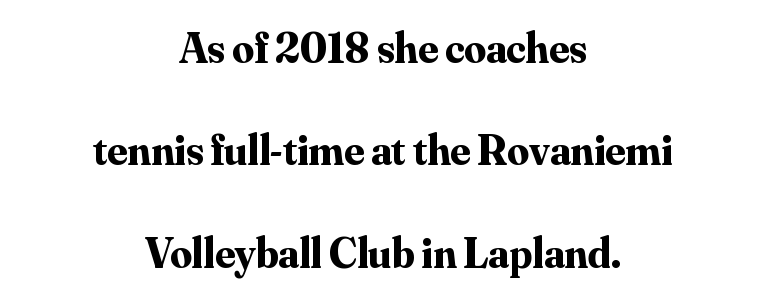
{"serif": "yes", "italic": "no", "bold": "yes", "weight": "bold", "width": "normal", "stroke_contrast": "medium", "x_height": "small", "monospaced": "no", "underline": "no", "align": "center", "line_spacing": "loose", "line_spacing_ratio": 2.38, "letter_spacing": "normal", "letter_spacing_em": 0.0, "glyph_px": 43}
